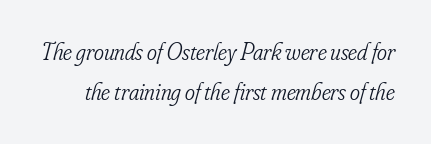
Q: Is the text bold? A: No.
Q: Is the text italic (slanted)? A: Yes, it leans right by about 16 degrees.
Q: Is the text underlined? A: No.
Q: Is the spacing between letters normal or unusually wide? A: Normal.
Q: Is the spacing between lines tight, normal or loose? A: Normal.
